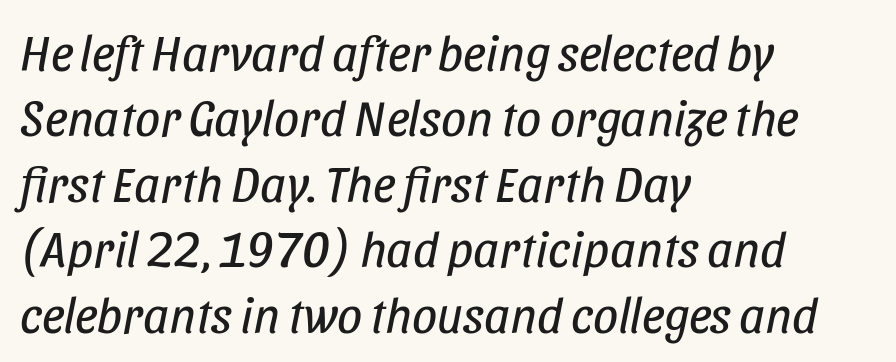
Q: Is the text bold? A: No.
Q: Is the text italic (slanted)? A: Yes, it leans right by about 11 degrees.
Q: Is the text underlined? A: No.
Q: How is the paragraph aligned? A: Left-aligned.
Q: Is the spacing between letters normal or unusually wide? A: Normal.
Q: Is the spacing between lines tight, normal or loose? A: Normal.
Q: Width (condensed, normal, or wide)? A: Condensed.
Q: Stroke contrast? A: Low.
Q: x-height? A: Large.
Q: Monospaced? A: No.
